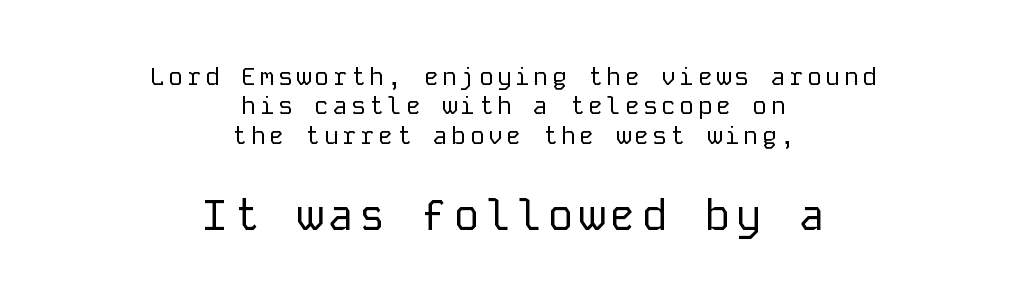
Notice how the passage keeps no hard edge, just a central spine. This sample has the even, mechanical cadence of fixed-width lettering. This layout puts the modest block above and the oversized block below. The letterforms sit at book weight or below. The passage shown is typeset with a sans-serif family. Vertical strokes here are truly vertical.
